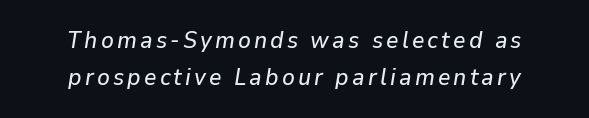
The text carries the slant typical of an italic or oblique font. Does the copy run flush right? No — it is centered line by line. The designer left line spacing at the default. The specimen omits any rule beneath the text block's lines.
